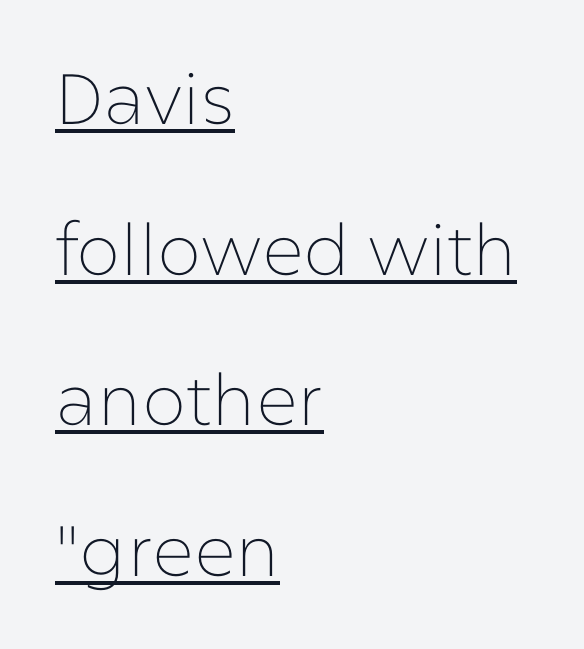
The image shows 71 px thin sans-serif type, upright; set left-aligned, loose line spacing (2.12x), normal letter spacing, underlined; low stroke contrast and a medium x-height.
